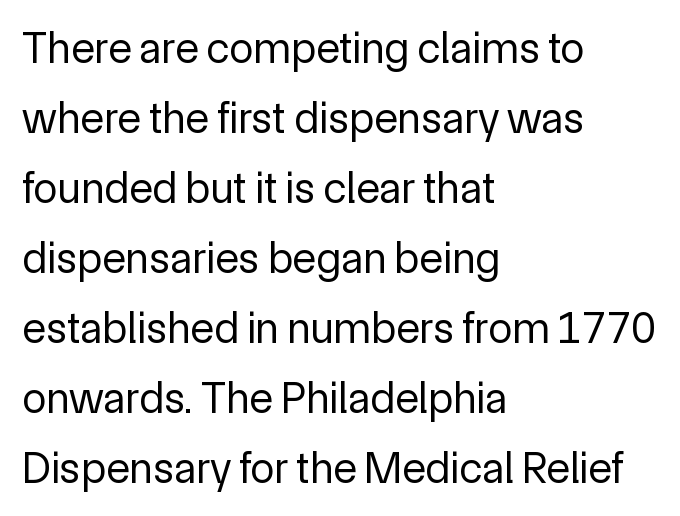
The image shows 44 px regular-weight sans-serif type, upright; set left-aligned, normal line spacing (1.59x), normal letter spacing, not underlined; a medium x-height.
